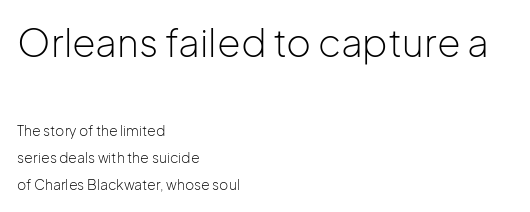
The image shows 38 px light sans-serif type, upright; set left-aligned, loose line spacing (1.94x), normal letter spacing, not underlined; the first (top) block is 2.71x larger; low stroke contrast and a medium x-height.
